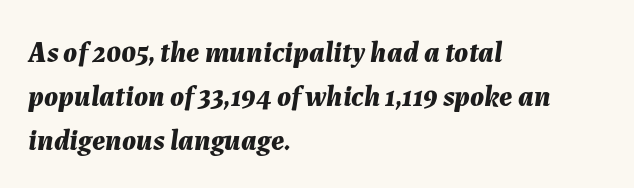
Q: Is the text bold? A: Yes.
Q: Is the text italic (slanted)? A: Yes, it leans right by about 7 degrees.
Q: Is the text underlined? A: No.
Q: How is the paragraph aligned? A: Left-aligned.
Q: Is the spacing between letters normal or unusually wide? A: Normal.
Q: Is the spacing between lines tight, normal or loose? A: Normal.
Q: Width (condensed, normal, or wide)? A: Normal.
Q: Stroke contrast? A: Medium.
Q: x-height? A: Medium.
Q: Monospaced? A: No.
